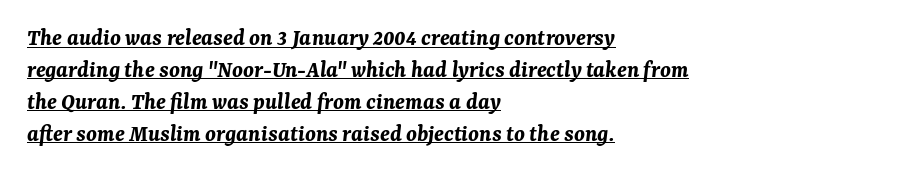
Q: Is the text bold? A: Yes.
Q: Is the text italic (slanted)? A: Yes, it leans right by about 7 degrees.
Q: Is the text underlined? A: Yes.
Q: How is the paragraph aligned? A: Left-aligned.
Q: Is the spacing between letters normal or unusually wide? A: Normal.
Q: Is the spacing between lines tight, normal or loose? A: Normal.
